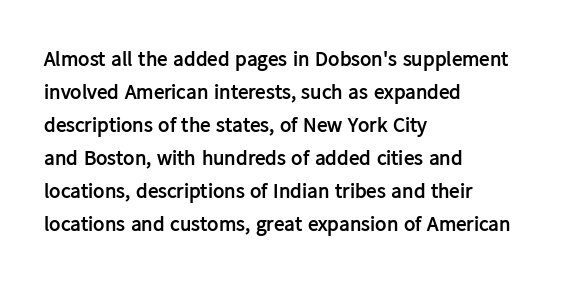
{"italic": "no", "bold": "yes", "underline": "no", "align": "left", "line_spacing": "normal", "line_spacing_ratio": 1.57, "letter_spacing": "normal", "letter_spacing_em": 0.0, "glyph_px": 21}
